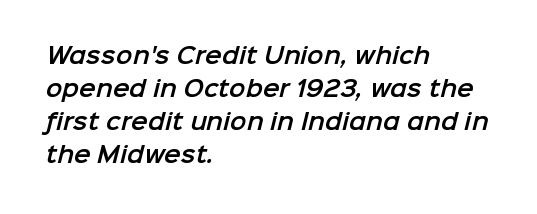
Short and long lines alike share a common starting point at left. Line spacing here is normal. Underline: absent. Observe the ordinary spacing: letters are neighbours, not strangers.
